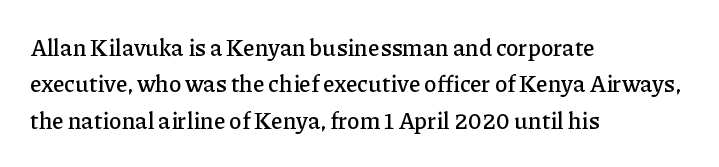
The image shows 23 px text type, upright; set left-aligned, normal line spacing (1.58x), normal letter spacing, not underlined.
